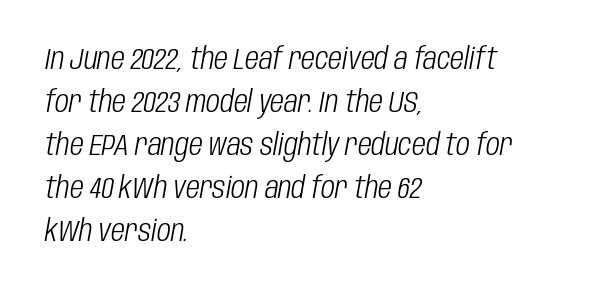
Rule under the text: the space is simply empty. Line spacing here is normal. Each line starts at the same left margin while the right side varies. Each letter keeps its own natural width here, so spacing adapts to shape. Words appear dense and cohesive because spacing is normal.
